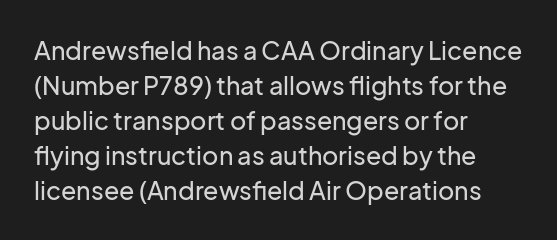
The rendering uses a moderate line-height, typical for paragraphs. A typesetter would call this zero additional tracking. Teacher's note: observe the even left margin — that is flush-left alignment. The string is rendered with underlining switched off. Posture: straight, roman, zero tilt.
